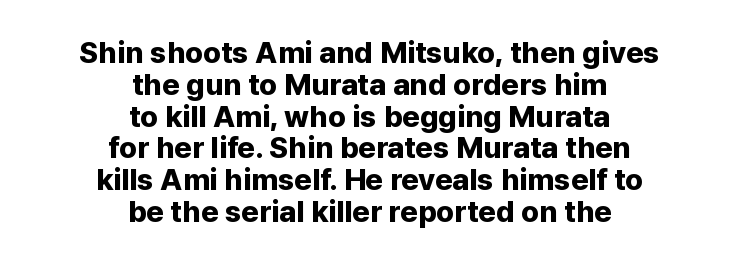
The image shows 30 px bold sans-serif type, upright; set centered, tight line spacing (1.06x), normal letter spacing, not underlined; low stroke contrast and a medium x-height.
